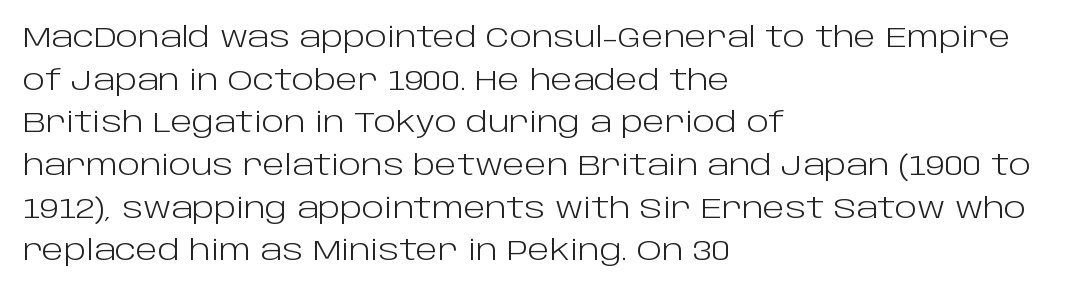
{"serif": "no", "italic": "no", "bold": "no", "weight": "light", "width": "normal", "stroke_contrast": "low", "x_height": "large", "monospaced": "no", "underline": "no", "align": "left", "line_spacing": "normal", "line_spacing_ratio": 1.47, "letter_spacing": "normal", "letter_spacing_em": 0.0, "glyph_px": 29}
